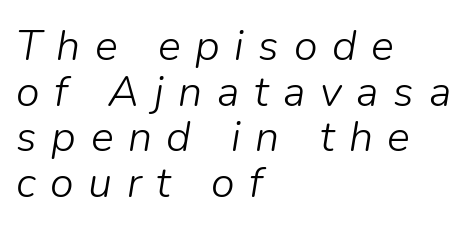
{"italic": "yes", "lean": "right", "slant_degrees": 9, "bold": "no", "weight": "light", "width": "normal", "stroke_contrast": "low", "x_height": "medium", "monospaced": "no", "underline": "no", "align": "left", "line_spacing": "tight", "line_spacing_ratio": 1.06, "letter_spacing": "wide", "letter_spacing_em": 0.34, "glyph_px": 43}
